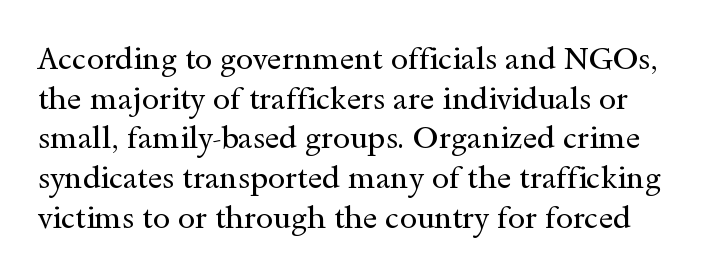
{"serif": "yes", "italic": "no", "bold": "no", "weight": "regular", "width": "wide", "x_height": "small", "monospaced": "no", "underline": "no", "line_spacing": "normal", "line_spacing_ratio": 1.28, "letter_spacing": "normal", "letter_spacing_em": 0.0, "glyph_px": 31}
